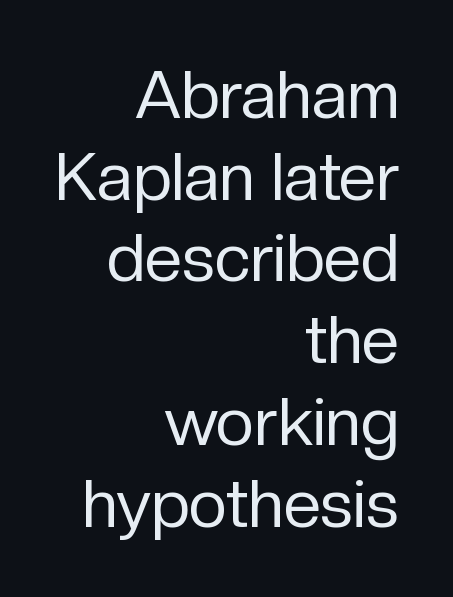
Q: Is the text bold? A: No.
Q: Is the text italic (slanted)? A: No, it is upright.
Q: Is the typeface a serif or a sans-serif typeface? A: Sans-serif.
Q: Is the text underlined? A: No.
Q: How is the paragraph aligned? A: Right-aligned.
Q: Is the spacing between letters normal or unusually wide? A: Normal.
Q: Width (condensed, normal, or wide)? A: Normal.
Q: Stroke contrast? A: Low.
Q: x-height? A: Medium.
Q: Monospaced? A: No.
